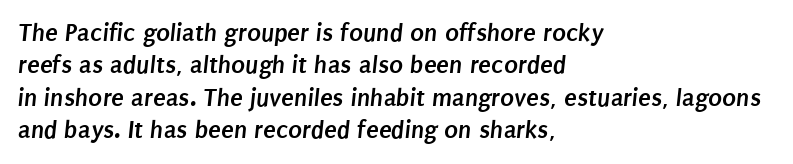
Q: Is the text bold? A: Yes.
Q: Is the text underlined? A: No.
Q: How is the paragraph aligned? A: Left-aligned.
Q: Is the spacing between letters normal or unusually wide? A: Normal.
Q: Is the spacing between lines tight, normal or loose? A: Normal.
